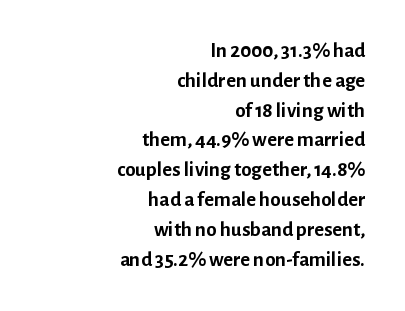
Q: Is the text bold? A: Yes.
Q: Is the text italic (slanted)? A: No, it is upright.
Q: Is the text underlined? A: No.
Q: How is the paragraph aligned? A: Right-aligned.
Q: Is the spacing between letters normal or unusually wide? A: Normal.
Q: Is the spacing between lines tight, normal or loose? A: Normal.
